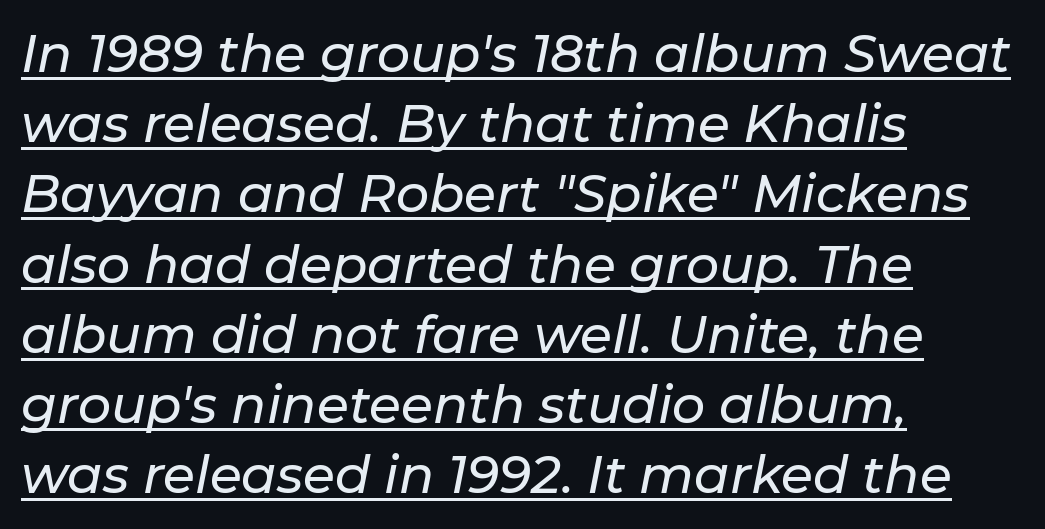
{"italic": "yes", "lean": "right", "slant_degrees": 11, "width": "normal", "stroke_contrast": "low", "x_height": "medium", "monospaced": "no", "underline": "yes", "align": "left", "line_spacing": "normal", "line_spacing_ratio": 1.35, "letter_spacing": "normal", "letter_spacing_em": 0.0, "glyph_px": 52}
